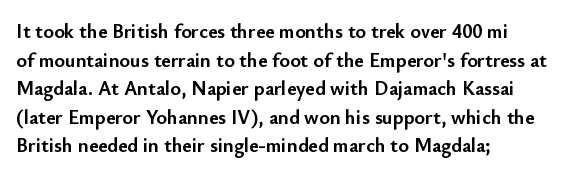
Q: Is the text bold? A: Yes.
Q: Is the text italic (slanted)? A: No, it is upright.
Q: Is the text underlined? A: No.
Q: How is the paragraph aligned? A: Left-aligned.
Q: Is the spacing between letters normal or unusually wide? A: Normal.
Q: Is the spacing between lines tight, normal or loose? A: Normal.
